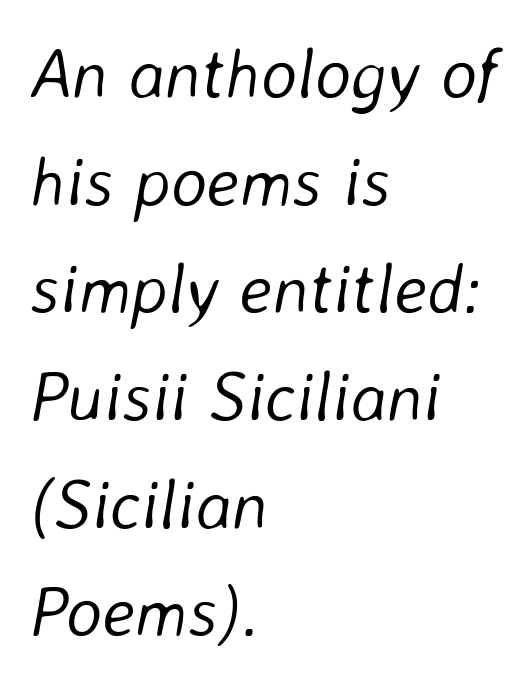
The letterforms sit shoulder to shoulder at normal distance. Does the leading feel generous? No, just average. The letters advance in unequal steps, a hallmark of proportional type. Think standard paragraph weight, or any step lighter than that.
